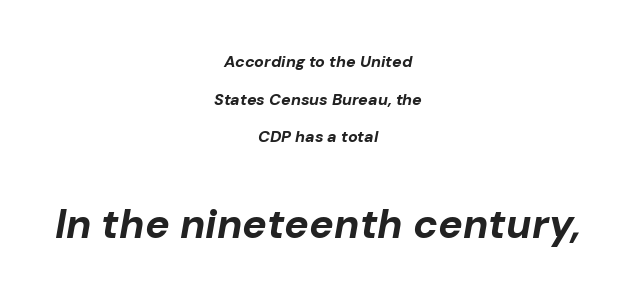
{"italic": "yes", "lean": "right", "slant_degrees": 10, "bold": "yes", "weight": "bold", "width": "normal", "stroke_contrast": "low", "x_height": "medium", "monospaced": "no", "underline": "no", "align": "center", "line_spacing": "loose", "line_spacing_ratio": 2.35, "letter_spacing": "normal", "letter_spacing_em": 0.0, "larger_block": "second", "size_ratio": 2.56, "glyph_px": 41}
